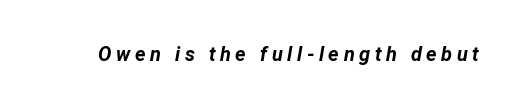
Each row of text sits above clean, open space. Glyph-to-glyph distance is far greater than everyday printed text. Students, this is bold: see how much ink each stroke carries. This is oblique type, the kind used for emphasis or titles.
